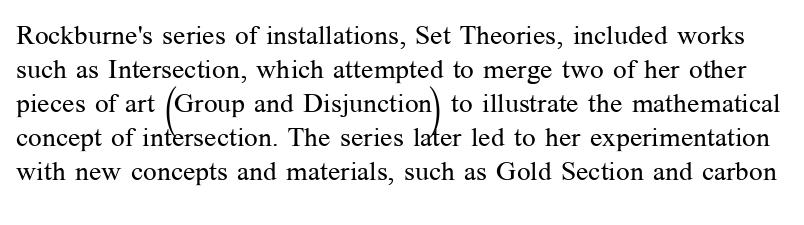
Q: Is the text bold? A: No.
Q: Is the text italic (slanted)? A: No, it is upright.
Q: Is the text underlined? A: No.
Q: Is the spacing between letters normal or unusually wide? A: Normal.
Q: Is the spacing between lines tight, normal or loose? A: Normal.
